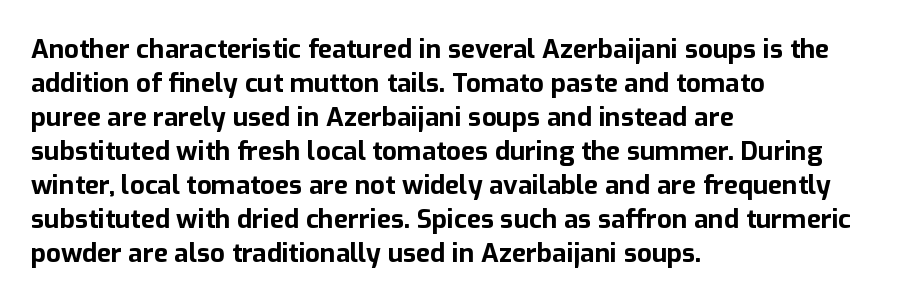
Typeset ragged right — the left edge is the straight one. Words float on clear page, feet unadorned. Vertically, the passage feels balanced, rows spaced as you'd expect. This sample uses plain, unmodified letter spacing. Summary of weight: heavy, a full bold. Characters remain perfectly vertical along every line.
